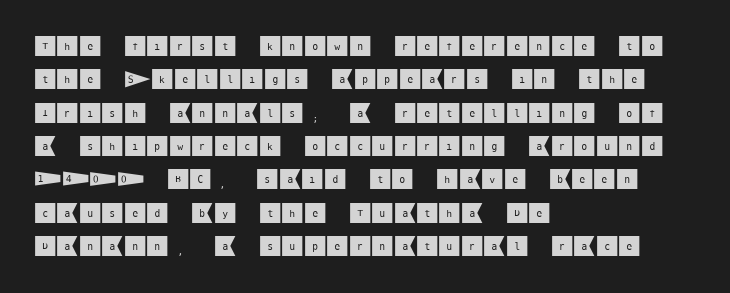
Q: Is the text italic (slanted)? A: No, it is upright.
Q: Is the text underlined? A: No.
Q: How is the paragraph aligned? A: Left-aligned.
Q: Is the spacing between letters normal or unusually wide? A: Normal.
Q: Is the spacing between lines tight, normal or loose? A: Normal.
